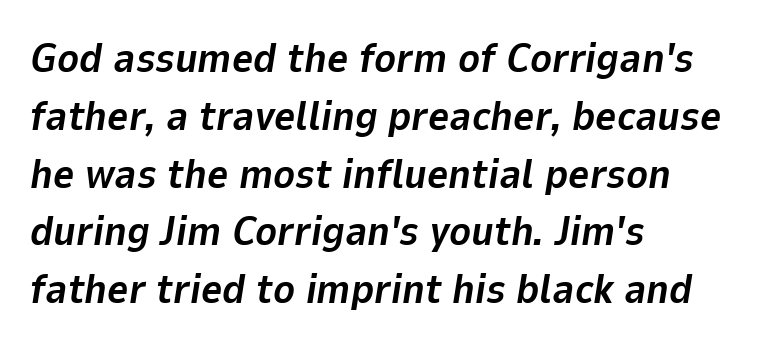
Q: Is the text bold? A: Yes.
Q: Is the text italic (slanted)? A: Yes, it leans right by about 9 degrees.
Q: Is the text underlined? A: No.
Q: How is the paragraph aligned? A: Left-aligned.
Q: Is the spacing between letters normal or unusually wide? A: Normal.
Q: Is the spacing between lines tight, normal or loose? A: Normal.
Q: Width (condensed, normal, or wide)? A: Normal.
Q: Stroke contrast? A: Low.
Q: x-height? A: Medium.
Q: Monospaced? A: No.
